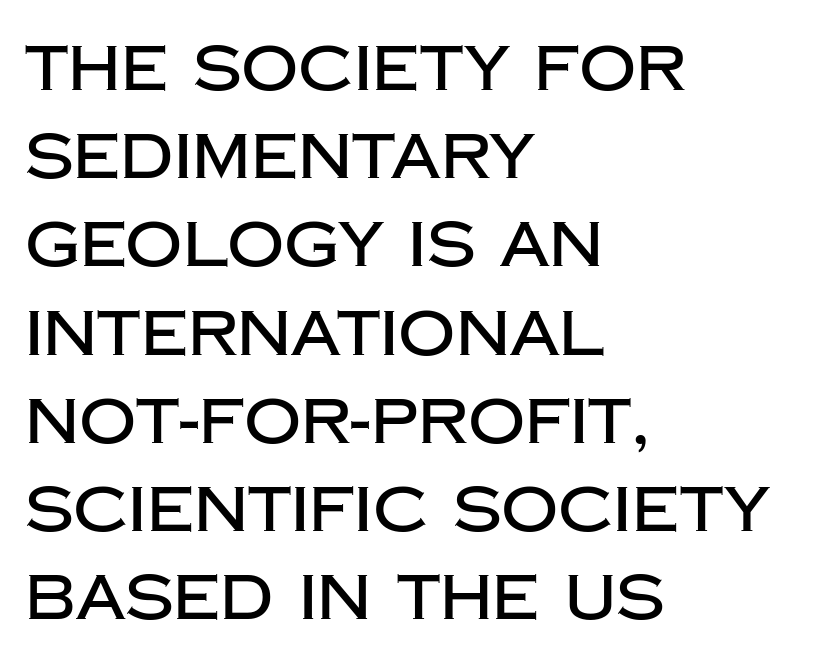
The image shows 63 px sans-serif type, upright; set left-aligned, normal line spacing (1.4x), normal letter spacing, not underlined; low stroke contrast and a large x-height.
